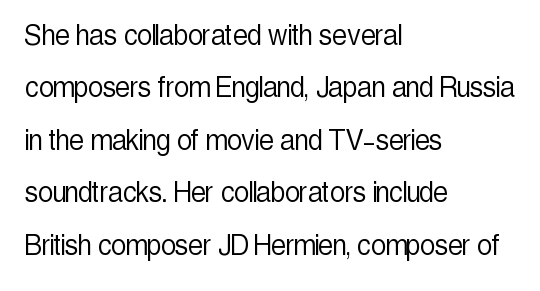
Q: Is the text bold? A: No.
Q: Is the text italic (slanted)? A: No, it is upright.
Q: Is the typeface a serif or a sans-serif typeface? A: Sans-serif.
Q: Is the text underlined? A: No.
Q: How is the paragraph aligned? A: Left-aligned.
Q: Is the spacing between letters normal or unusually wide? A: Normal.
Q: Is the spacing between lines tight, normal or loose? A: Normal.
Q: Width (condensed, normal, or wide)? A: Condensed.
Q: x-height? A: Medium.
Q: Monospaced? A: No.
